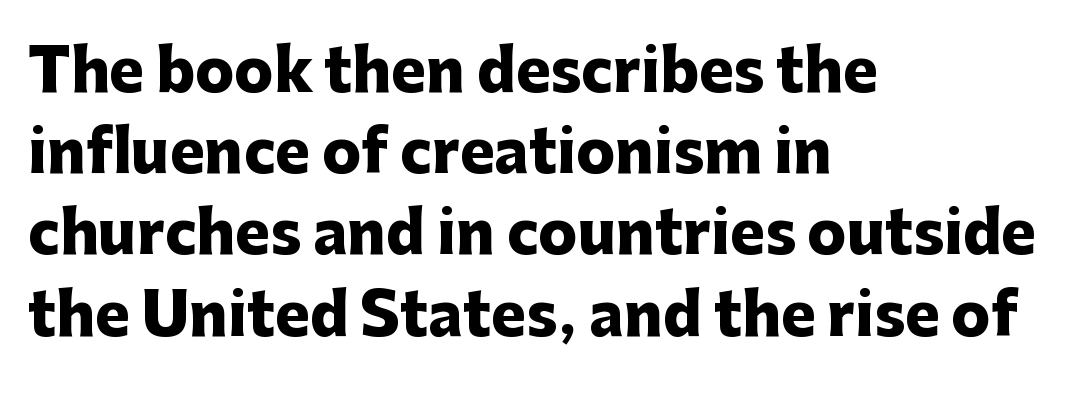
Q: Is the text bold? A: Yes.
Q: Is the text italic (slanted)? A: No, it is upright.
Q: Is the typeface a serif or a sans-serif typeface? A: Sans-serif.
Q: Is the text underlined? A: No.
Q: How is the paragraph aligned? A: Left-aligned.
Q: Is the spacing between letters normal or unusually wide? A: Normal.
Q: Is the spacing between lines tight, normal or loose? A: Normal.
Q: Width (condensed, normal, or wide)? A: Normal.
Q: Stroke contrast? A: Low.
Q: x-height? A: Medium.
Q: Monospaced? A: No.
